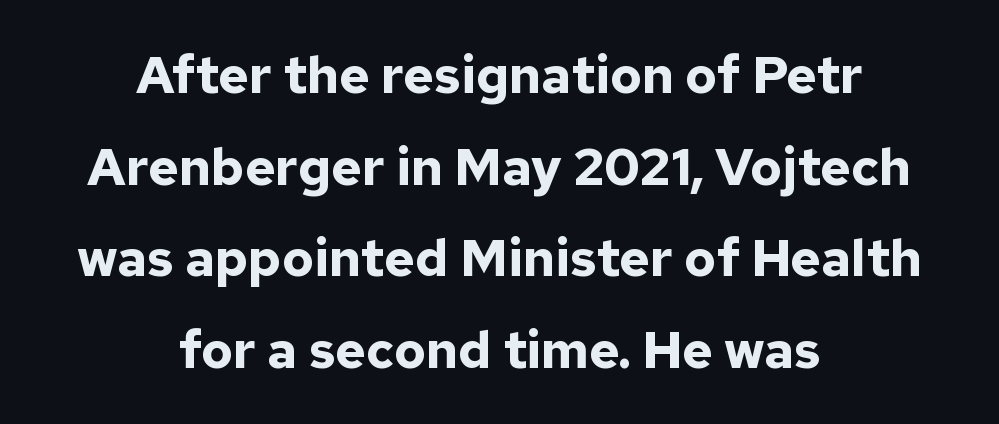
The letters advance in unequal steps, a hallmark of proportional type. Examine the stroke ends and you'll find no serifs. Between one letter and the next there's only the usual sliver of space. A bare baseline throughout the passage. Where is the straight margin? There isn't one; the lines are centered. The specimen reads as upright at a glance.
